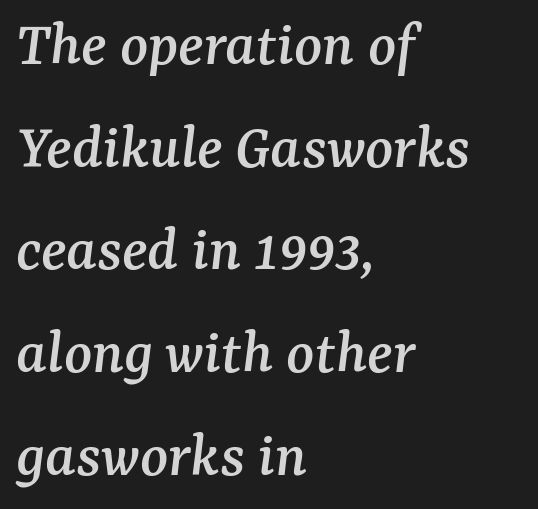
Character widths vary here, with narrow letters taking less room than wide ones. Students, note that the glyphs here touch the page at normal intervals. Vertical spacing — default. Line beginnings align vertically; line endings do not. Compared with ordinary roman type, these characters are visibly tilted. Letters rest on an invisible, unmarked baseline.
